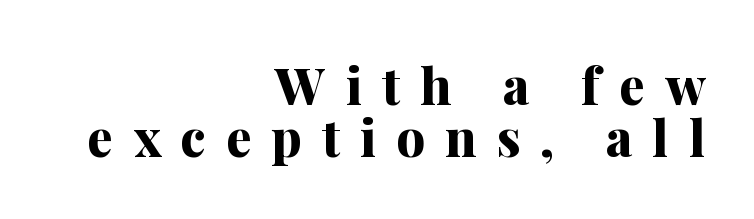
{"serif": "yes", "italic": "no", "bold": "yes", "weight": "bold", "width": "normal", "stroke_contrast": "medium", "x_height": "medium", "monospaced": "no", "underline": "no", "align": "right", "line_spacing": "tight", "line_spacing_ratio": 1.01, "letter_spacing": "wide", "letter_spacing_em": 0.39, "glyph_px": 51}
